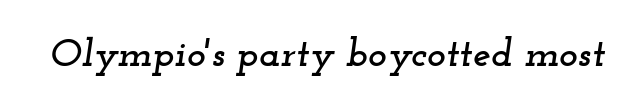
{"serif": "yes", "italic": "yes", "lean": "right", "slant_degrees": 12, "width": "wide", "stroke_contrast": "low", "x_height": "small", "monospaced": "no", "underline": "no", "letter_spacing": "normal", "letter_spacing_em": 0.0, "glyph_px": 40}
